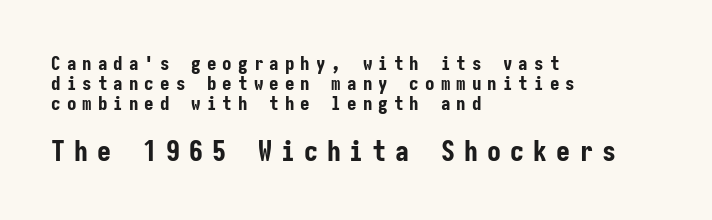
The image shows 28 px bold, condensed sans-serif type, upright; set left-aligned, tight line spacing (1.04x), unusually wide letter spacing (+0.32 em), not underlined; the second (bottom) block is 1.47x larger; low stroke contrast and a medium x-height.
